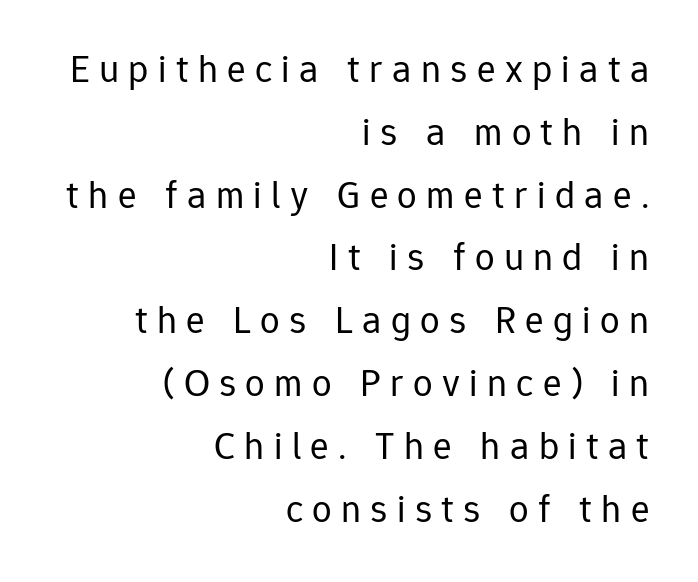
{"serif": "no", "italic": "no", "bold": "no", "weight": "regular", "width": "normal", "stroke_contrast": "low", "x_height": "medium", "monospaced": "no", "underline": "no", "align": "right", "line_spacing": "normal", "line_spacing_ratio": 1.61, "letter_spacing": "wide", "letter_spacing_em": 0.24, "glyph_px": 39}
